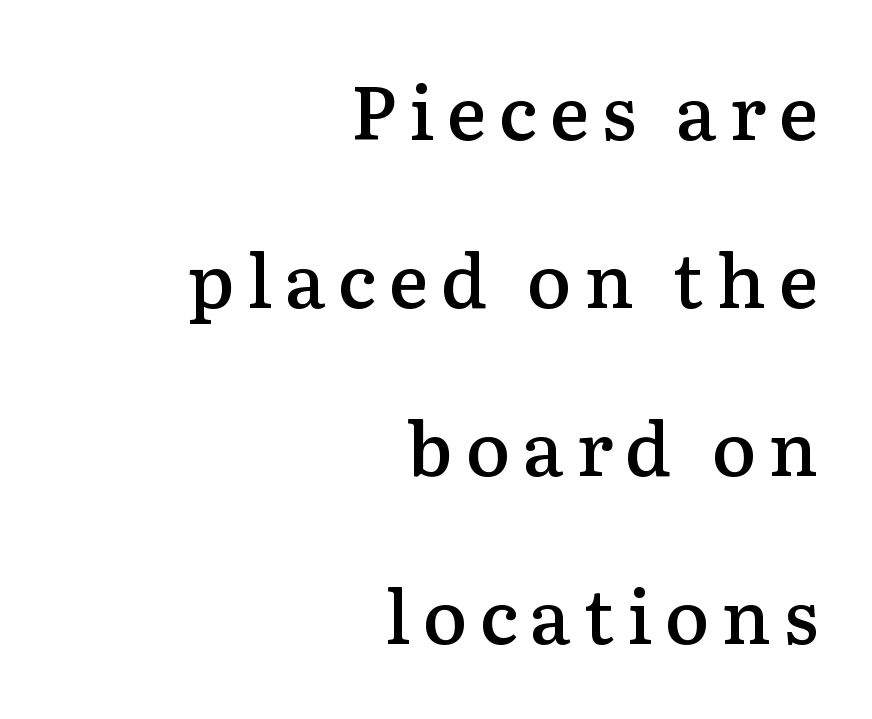
{"serif": "yes", "italic": "no", "bold": "semi", "weight": "semibold", "width": "normal", "stroke_contrast": "medium", "x_height": "medium", "monospaced": "no", "underline": "no", "align": "right", "line_spacing": "loose", "line_spacing_ratio": 2.27, "glyph_px": 74}
